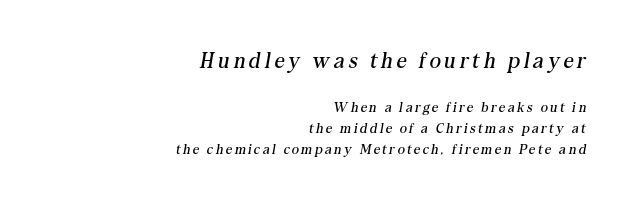
Q: Is the text bold? A: No.
Q: Is the text italic (slanted)? A: Yes, it leans right by about 10 degrees.
Q: Is the text underlined? A: No.
Q: How is the paragraph aligned? A: Right-aligned.
Q: Is the spacing between lines tight, normal or loose? A: Normal.
Q: Which block of text is set in a larger size, the first (top) or the second (bottom)? A: The first (top) one.
